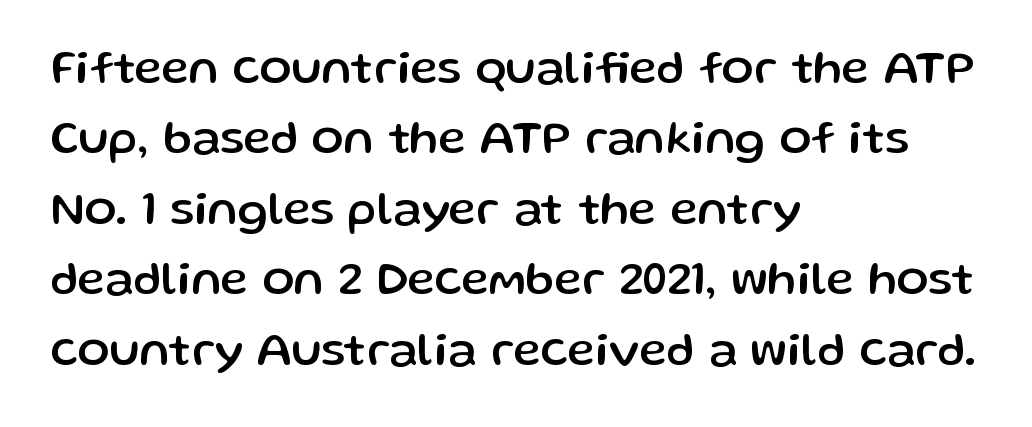
Q: Is the text italic (slanted)? A: No, it is upright.
Q: Is the typeface a serif or a sans-serif typeface? A: Sans-serif.
Q: Is the text underlined? A: No.
Q: How is the paragraph aligned? A: Left-aligned.
Q: Is the spacing between letters normal or unusually wide? A: Normal.
Q: Is the spacing between lines tight, normal or loose? A: Normal.
Q: Width (condensed, normal, or wide)? A: Normal.
Q: Stroke contrast? A: Low.
Q: x-height? A: Medium.
Q: Monospaced? A: No.
